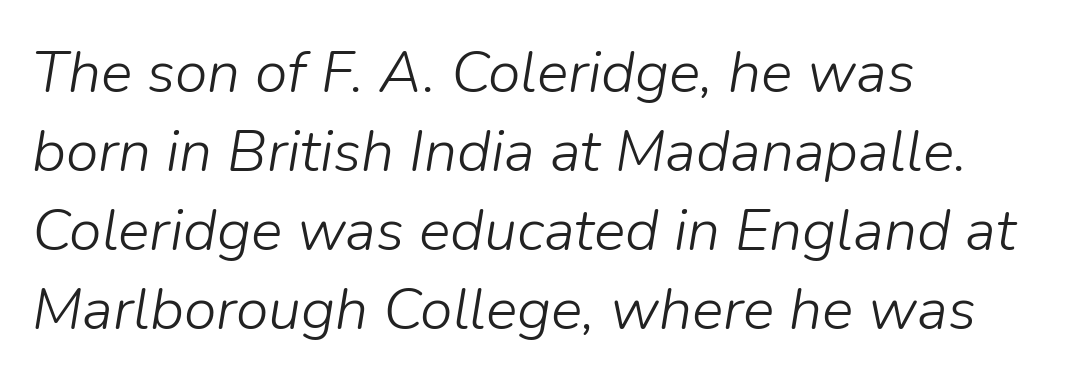
Q: Is the text bold? A: No.
Q: Is the text italic (slanted)? A: Yes, it leans right by about 9 degrees.
Q: Is the text underlined? A: No.
Q: How is the paragraph aligned? A: Left-aligned.
Q: Is the spacing between letters normal or unusually wide? A: Normal.
Q: Is the spacing between lines tight, normal or loose? A: Normal.
Q: Width (condensed, normal, or wide)? A: Normal.
Q: Stroke contrast? A: Low.
Q: x-height? A: Medium.
Q: Monospaced? A: No.
